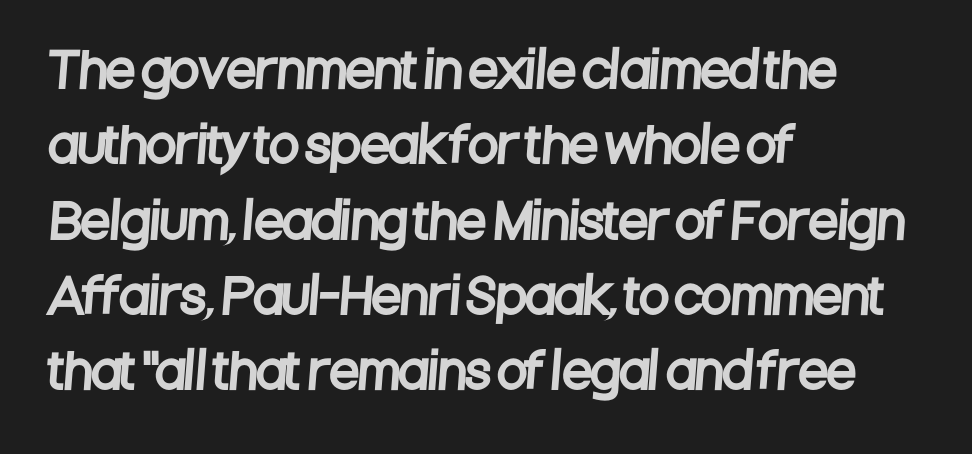
The image shows 48 px condensed sans-serif type; set left-aligned, normal line spacing (1.57x), normal letter spacing, not underlined; low stroke contrast and a large x-height.
